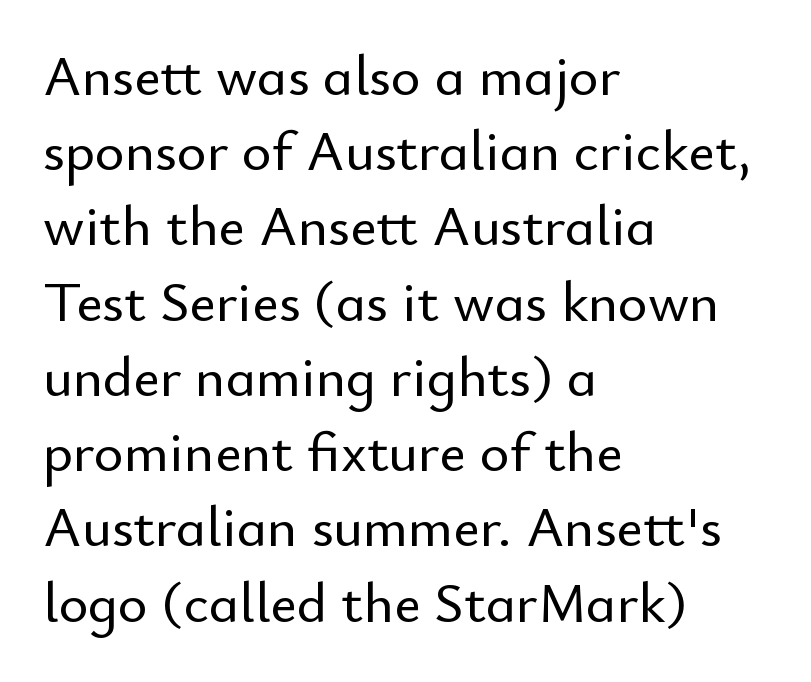
Q: Is the text italic (slanted)? A: No, it is upright.
Q: Is the typeface a serif or a sans-serif typeface? A: Sans-serif.
Q: Is the text underlined? A: No.
Q: How is the paragraph aligned? A: Left-aligned.
Q: Is the spacing between letters normal or unusually wide? A: Normal.
Q: Is the spacing between lines tight, normal or loose? A: Normal.
Q: Width (condensed, normal, or wide)? A: Normal.
Q: Stroke contrast? A: Low.
Q: x-height? A: Small.
Q: Monospaced? A: No.
